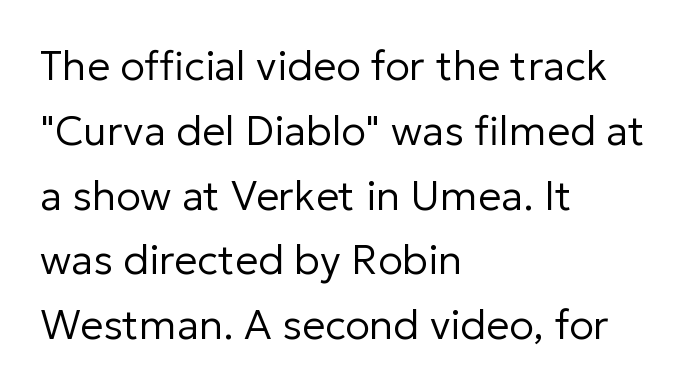
The image shows 41 px regular-weight sans-serif type, upright; set left-aligned, normal line spacing (1.58x), normal letter spacing, not underlined; low stroke contrast and a medium x-height.
